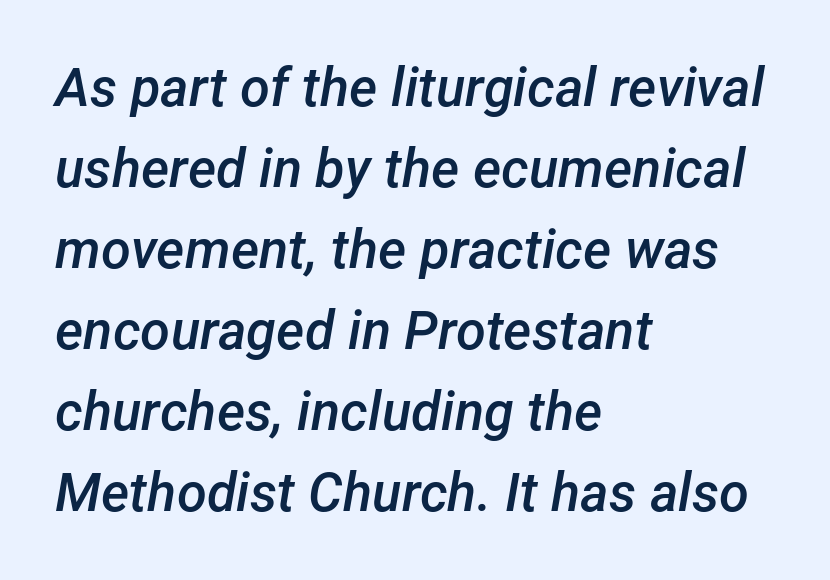
The image shows 54 px semibold type, italic (leaning right); set left-aligned, normal line spacing (1.5x), normal letter spacing, not underlined; low stroke contrast and a medium x-height.
